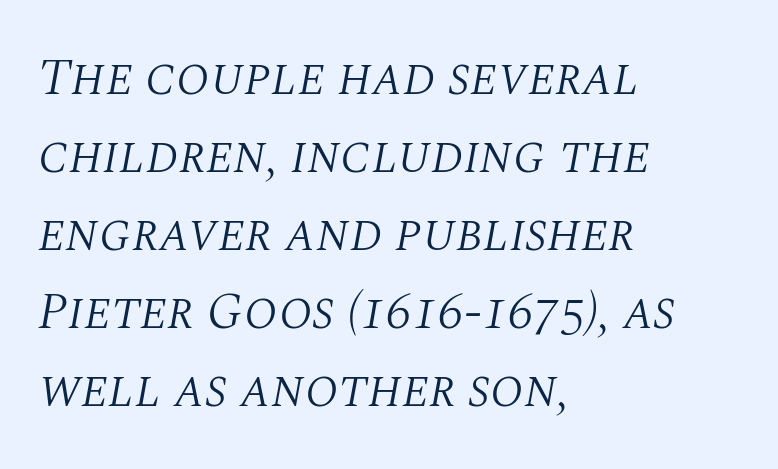
The rendering uses a moderate line-height, typical for paragraphs. Designer's note — italics engaged. Underlining? Definitely not there. Which margin do the lines hug? The left one — the right edge is uneven. Stems and bowls with no extra thickness — not bold.
